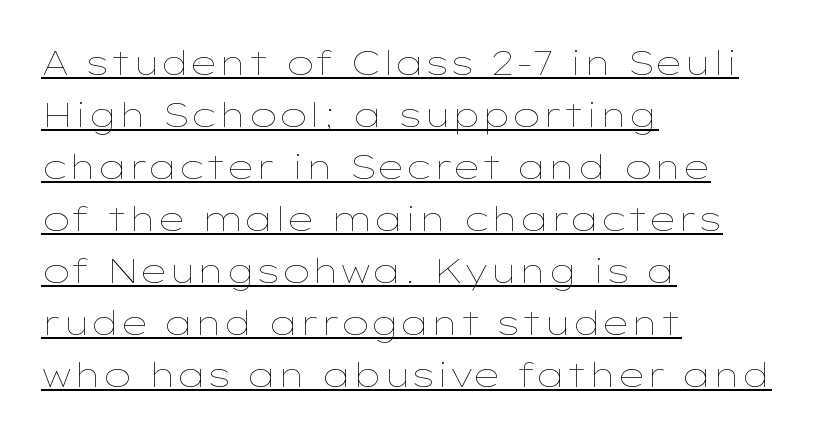
{"italic": "no", "bold": "no", "weight": "thin", "width": "wide", "stroke_contrast": "low", "x_height": "medium", "monospaced": "no", "underline": "yes", "align": "left", "line_spacing": "normal", "line_spacing_ratio": 1.53, "letter_spacing": "normal", "letter_spacing_em": 0.0, "glyph_px": 34}
